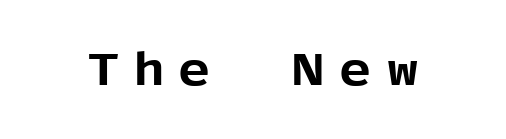
{"serif": "no", "italic": "no", "bold": "yes", "weight": "bold", "width": "normal", "x_height": "medium", "monospaced": "no", "underline": "no", "letter_spacing": "wide", "letter_spacing_em": 0.31, "glyph_px": 45}
